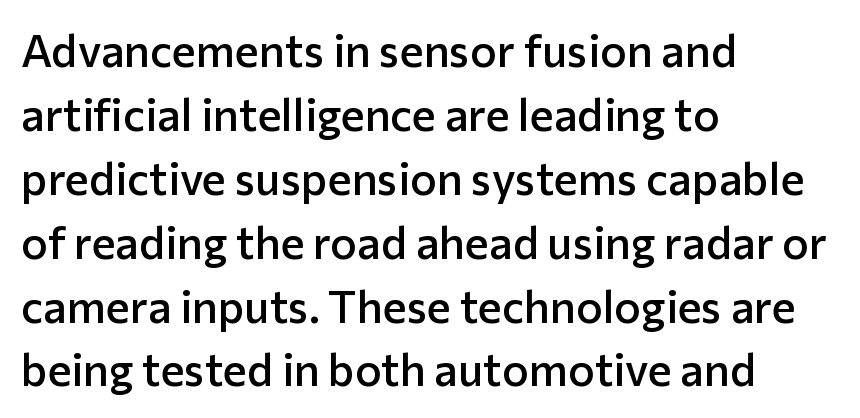
Q: Is the text bold? A: Semi-bold.
Q: Is the text italic (slanted)? A: No, it is upright.
Q: Is the typeface a serif or a sans-serif typeface? A: Sans-serif.
Q: Is the text underlined? A: No.
Q: How is the paragraph aligned? A: Left-aligned.
Q: Is the spacing between letters normal or unusually wide? A: Normal.
Q: Is the spacing between lines tight, normal or loose? A: Normal.
Q: Width (condensed, normal, or wide)? A: Normal.
Q: Stroke contrast? A: Low.
Q: x-height? A: Medium.
Q: Monospaced? A: No.
